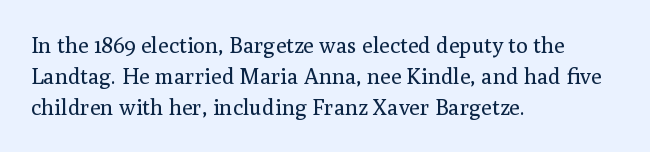
Q: Is the text bold? A: No.
Q: Is the text italic (slanted)? A: No, it is upright.
Q: Is the text underlined? A: No.
Q: How is the paragraph aligned? A: Left-aligned.
Q: Is the spacing between letters normal or unusually wide? A: Normal.
Q: Is the spacing between lines tight, normal or loose? A: Normal.
